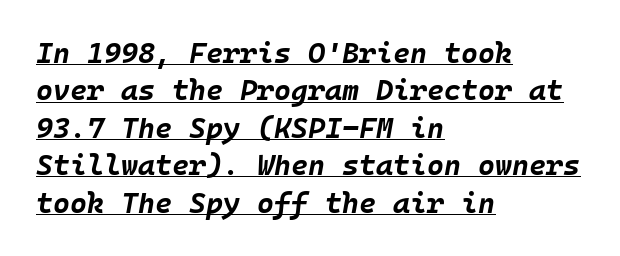
Q: Is the text bold? A: Yes.
Q: Is the text italic (slanted)? A: Yes, it leans right by about 10 degrees.
Q: Is the text underlined? A: Yes.
Q: How is the paragraph aligned? A: Left-aligned.
Q: Is the spacing between letters normal or unusually wide? A: Normal.
Q: Is the spacing between lines tight, normal or loose? A: Normal.
Q: Width (condensed, normal, or wide)? A: Normal.
Q: Stroke contrast? A: Low.
Q: x-height? A: Large.
